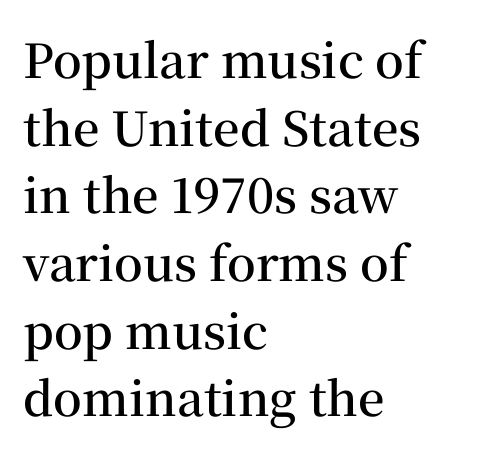
The image shows 47 px semibold serif type, upright; set left-aligned, normal line spacing (1.44x), normal letter spacing, not underlined; medium stroke contrast and a medium x-height.
